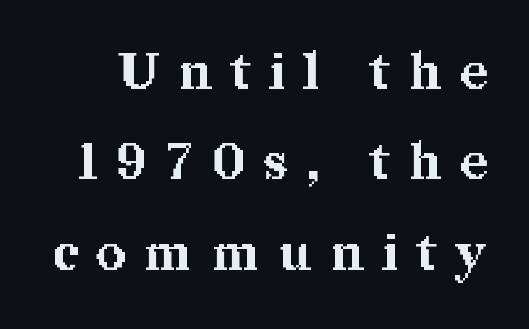
Q: Is the text bold? A: Yes.
Q: Is the text italic (slanted)? A: No, it is upright.
Q: Is the typeface a serif or a sans-serif typeface? A: Serif.
Q: Is the text underlined? A: No.
Q: Is the spacing between letters normal or unusually wide? A: Unusually wide.
Q: Width (condensed, normal, or wide)? A: Normal.
Q: Stroke contrast? A: Medium.
Q: x-height? A: Medium.
Q: Monospaced? A: No.
